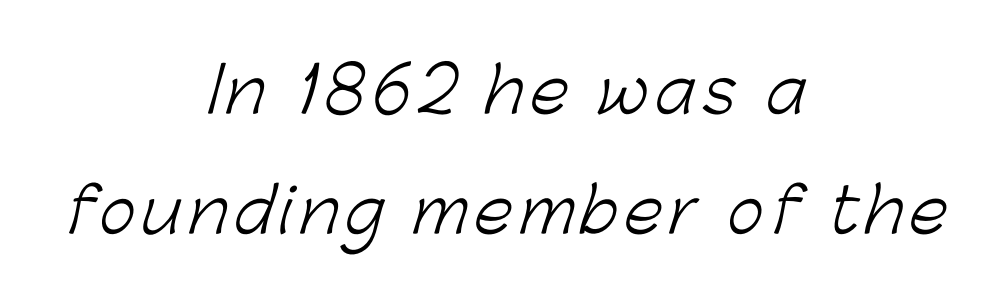
Horizontal bands of white between lines are thick stripes. Looks like regular typesetting: each glyph gets only the width it needs. In terms of letterform style, serifs are entirely absent. Quick note: underline off.
